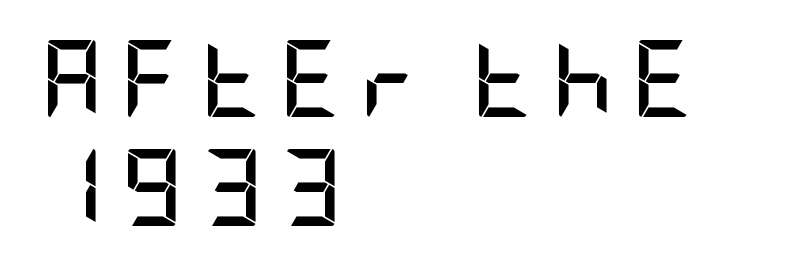
Italic? Not at all — the glyphs are vertical. The string is rendered with underlining switched off. In terms of letterform style, serifs are entirely absent. Notice how the passage keeps a crisp vertical edge on the left only. Weight: bold. The leading is moderate, giving the passage an even texture.
